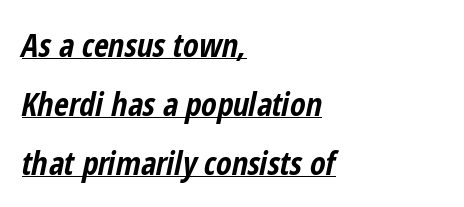
This sample has the flowing, uneven cadence of proportional lettering. The characters look thick and weighty, a clear bold. You can tell it's italic because the verticals aren't actually vertical. Standard letterfit; no display-style spreading of the glyphs.
